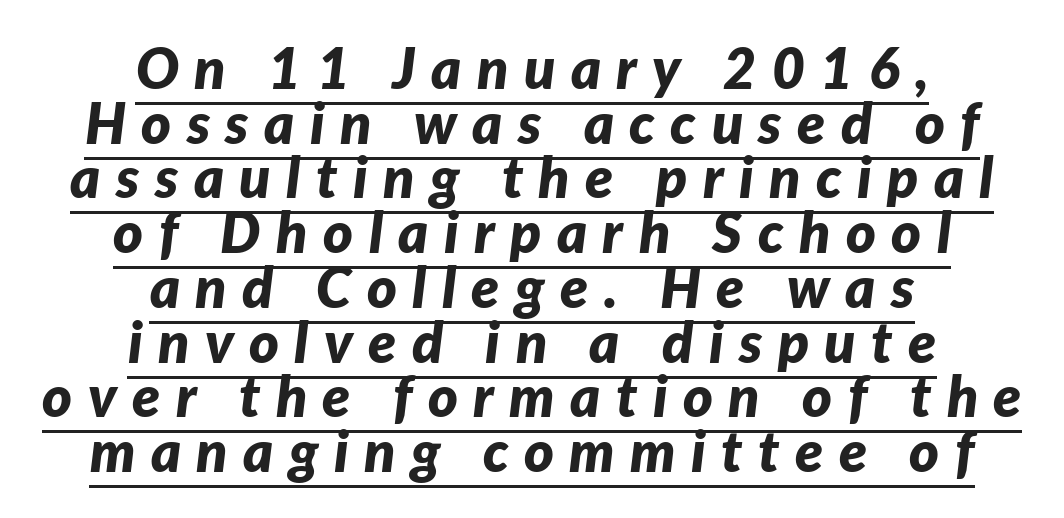
The strokes are fattened all the way to bold. The axis of the letterforms is tilted away from vertical. Leftover space on each line is divided equally before and after the words. Characters follow at a spacing far wider than the type designer built in. Closely set lines give the paragraph a compact silhouette. Somebody hit Ctrl+U on this one — the words are underlined.
